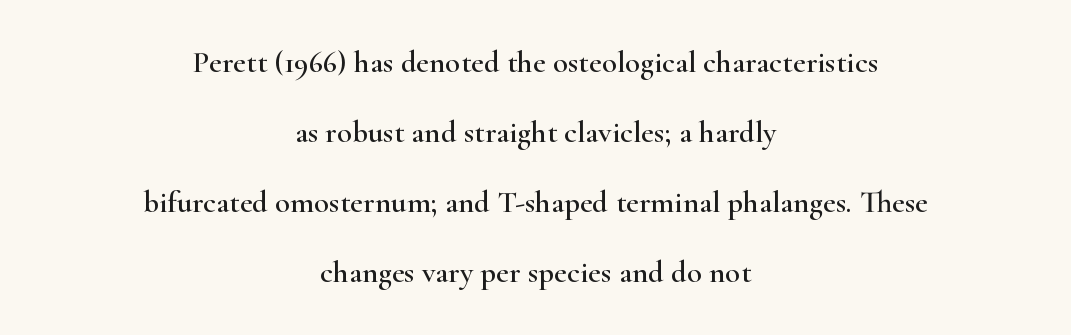
Q: Is the text italic (slanted)? A: No, it is upright.
Q: Is the typeface a serif or a sans-serif typeface? A: Serif.
Q: Is the text underlined? A: No.
Q: How is the paragraph aligned? A: Centered.
Q: Is the spacing between letters normal or unusually wide? A: Normal.
Q: Is the spacing between lines tight, normal or loose? A: Loose.
Q: Width (condensed, normal, or wide)? A: Wide.
Q: Stroke contrast? A: High.
Q: x-height? A: Small.
Q: Monospaced? A: No.
